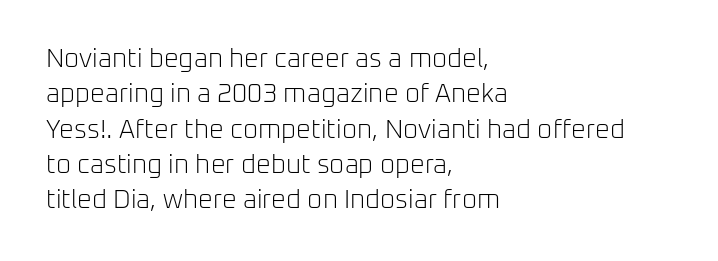
The image shows 26 px text type, upright; set left-aligned, normal line spacing (1.36x), normal letter spacing, not underlined.
